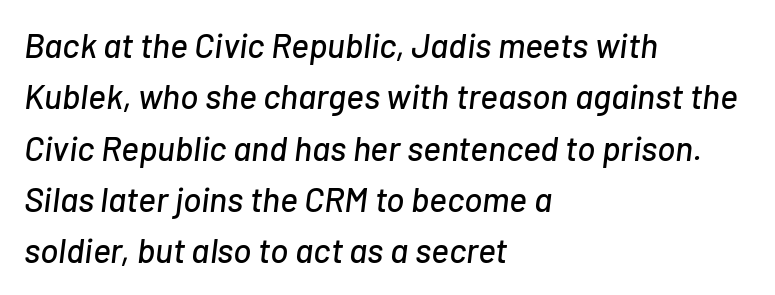
{"italic": "yes", "lean": "right", "slant_degrees": 7, "width": "normal", "stroke_contrast": "low", "x_height": "medium", "monospaced": "no", "underline": "no", "align": "left", "line_spacing": "normal", "line_spacing_ratio": 1.51, "letter_spacing": "normal", "letter_spacing_em": 0.0, "glyph_px": 34}
